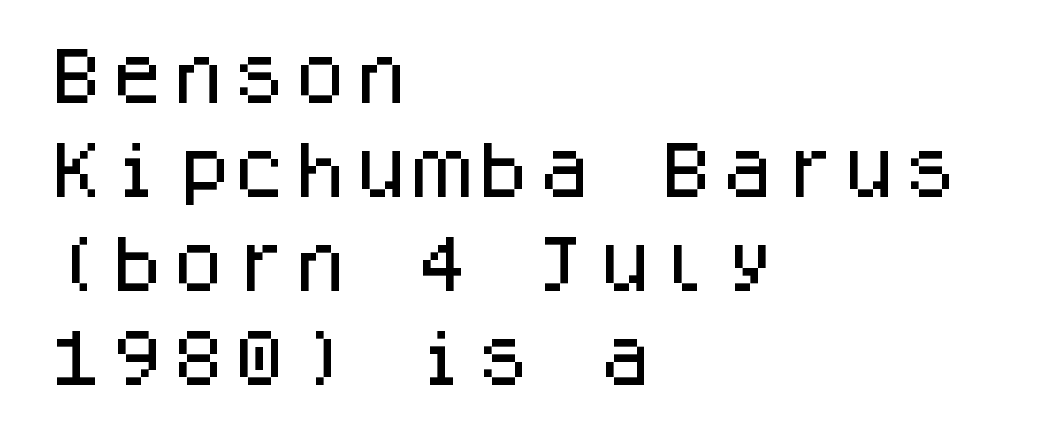
To sum up the face: it is a sans, with no serifs. Notice how the passage keeps a crisp vertical edge on the left only. Short note: letters normally spaced. Here the designer chose a console-style face with uniform glyph widths. This is roman type, the default non-slanted kind.
